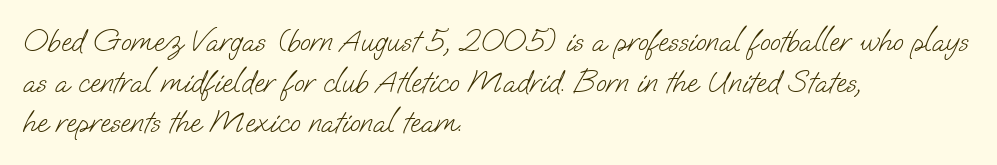
Q: Is the text bold? A: No.
Q: Is the typeface a serif or a sans-serif typeface? A: Sans-serif.
Q: Is the text underlined? A: No.
Q: How is the paragraph aligned? A: Left-aligned.
Q: Is the spacing between letters normal or unusually wide? A: Normal.
Q: Is the spacing between lines tight, normal or loose? A: Normal.
Q: Width (condensed, normal, or wide)? A: Normal.
Q: Stroke contrast? A: Low.
Q: x-height? A: Small.
Q: Monospaced? A: No.
